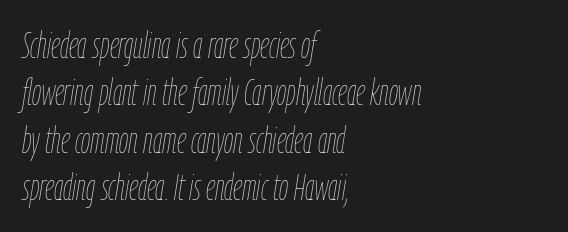
Q: Is the text bold? A: No.
Q: Is the text italic (slanted)? A: Yes, it leans right by about 9 degrees.
Q: Is the text underlined? A: No.
Q: How is the paragraph aligned? A: Left-aligned.
Q: Is the spacing between letters normal or unusually wide? A: Normal.
Q: Is the spacing between lines tight, normal or loose? A: Normal.
Q: Width (condensed, normal, or wide)? A: Condensed.
Q: Stroke contrast? A: Low.
Q: x-height? A: Medium.
Q: Monospaced? A: No.
